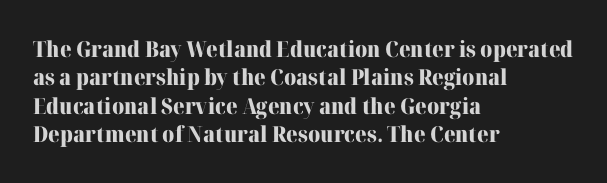
Q: Is the text bold? A: Yes.
Q: Is the text italic (slanted)? A: No, it is upright.
Q: Is the text underlined? A: No.
Q: How is the paragraph aligned? A: Left-aligned.
Q: Is the spacing between letters normal or unusually wide? A: Normal.
Q: Is the spacing between lines tight, normal or loose? A: Normal.
